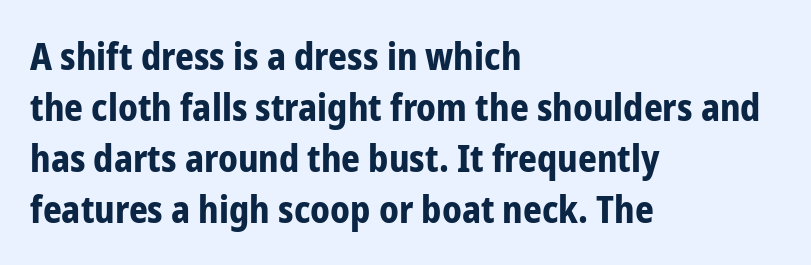
The image shows 37 px bold, condensed sans-serif type, upright; set left-aligned, normal line spacing (1.38x), normal letter spacing, not underlined; low stroke contrast and a medium x-height.
